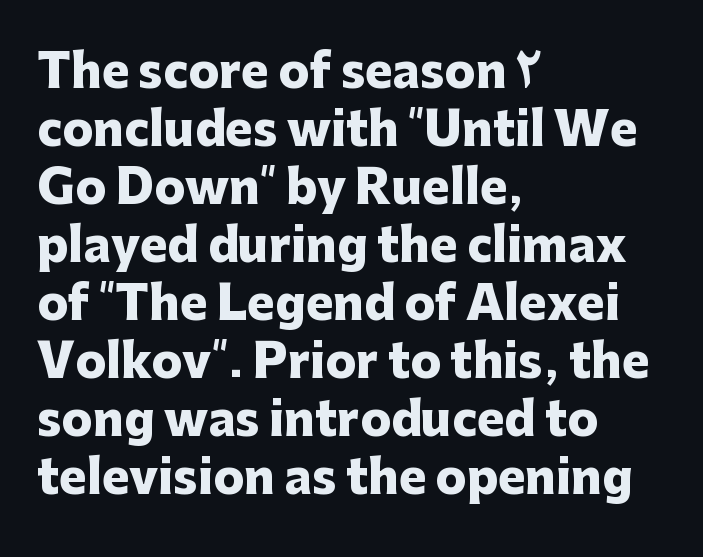
I'd describe the lettering as bold — thick and assertive. Does the copy run flush right? No — it runs flush left. The lines sit at an ordinary, default distance from one another. This is roman type, the default non-slanted kind. Is this a fixed-width face? No — the glyphs have proportional, varying widths. The line texture is even and compact thanks to regular tracking.
